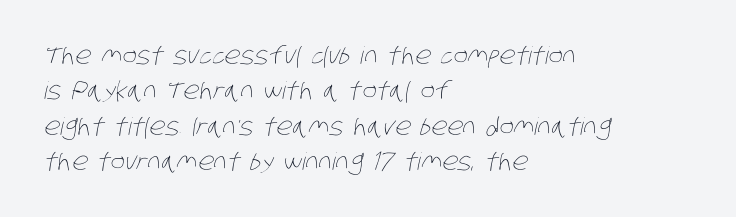
Q: Is the text bold? A: No.
Q: Is the text underlined? A: No.
Q: How is the paragraph aligned? A: Left-aligned.
Q: Is the spacing between letters normal or unusually wide? A: Normal.
Q: Is the spacing between lines tight, normal or loose? A: Normal.
